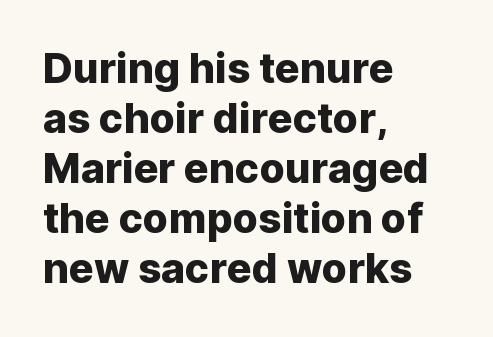
The image shows 41 px sans-serif type, upright; set left-aligned, line spacing 1.22x, normal letter spacing, not underlined; low stroke contrast and a medium x-height.
